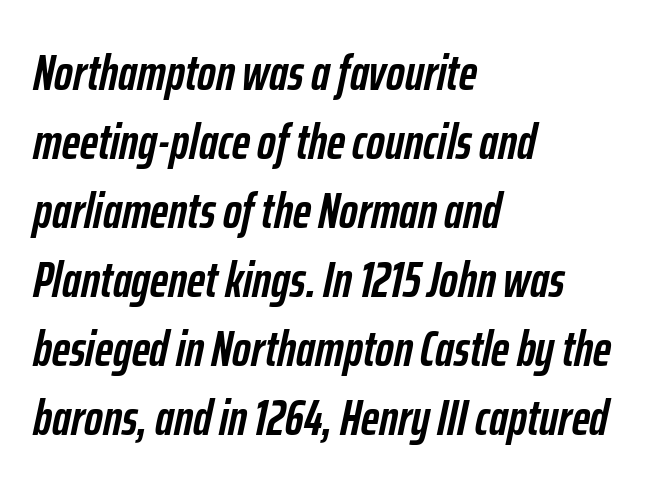
{"italic": "yes", "lean": "right", "slant_degrees": 12, "bold": "yes", "weight": "semibold", "width": "condensed", "stroke_contrast": "low", "x_height": "medium", "monospaced": "no", "underline": "no", "align": "left", "line_spacing": "normal", "line_spacing_ratio": 1.38, "letter_spacing": "normal", "letter_spacing_em": 0.0, "glyph_px": 50}
